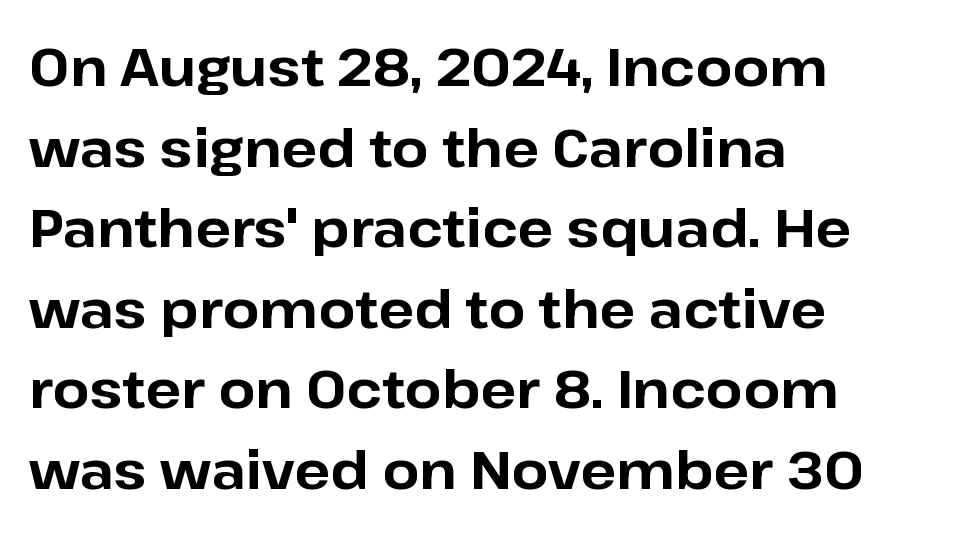
The image shows 53 px bold sans-serif type, upright; set left-aligned, normal line spacing (1.52x), normal letter spacing, not underlined; low stroke contrast and a medium x-height.
